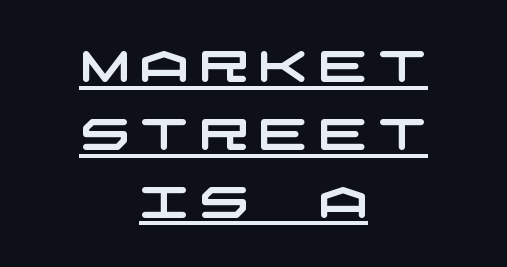
The image shows 44 px wide sans-serif type; set centered, normal line spacing (1.54x), unusually wide letter spacing (+0.22 em), underlined; low stroke contrast and a large x-height.
